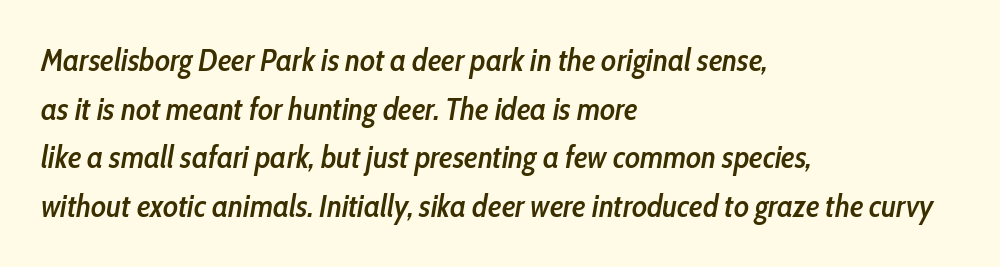
The words here are not underlined. Each letter keeps its own natural width here, so spacing adapts to shape. Interline gaps are of average width in this sample. Observe the lean: these are italic letterforms. Each word holds together tightly as a unit, with standard inter-letter gaps.
